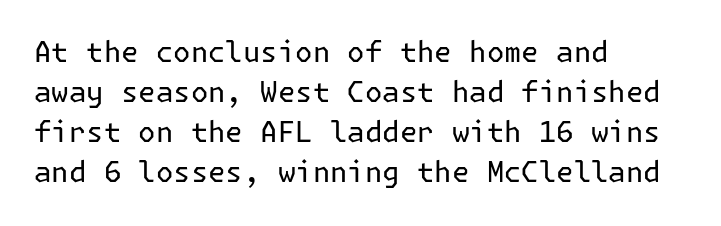
The image shows 29 px regular-weight sans-serif type, upright; set left-aligned, normal line spacing (1.38x), normal letter spacing, not underlined; low stroke contrast and a medium x-height.
